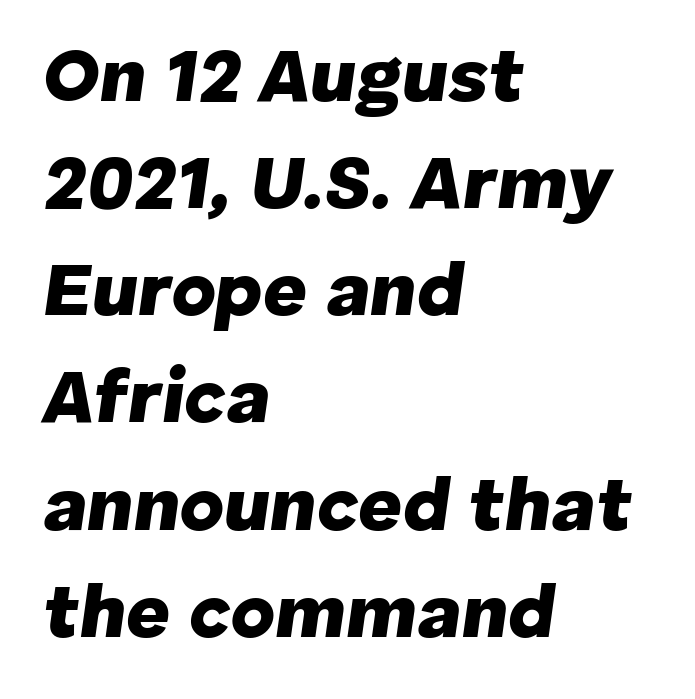
{"italic": "yes", "lean": "right", "slant_degrees": 8, "bold": "yes", "weight": "heavy", "width": "normal", "stroke_contrast": "low", "x_height": "medium", "monospaced": "no", "underline": "no", "align": "left", "line_spacing": "normal", "line_spacing_ratio": 1.41, "letter_spacing": "normal", "letter_spacing_em": 0.0, "glyph_px": 76}
